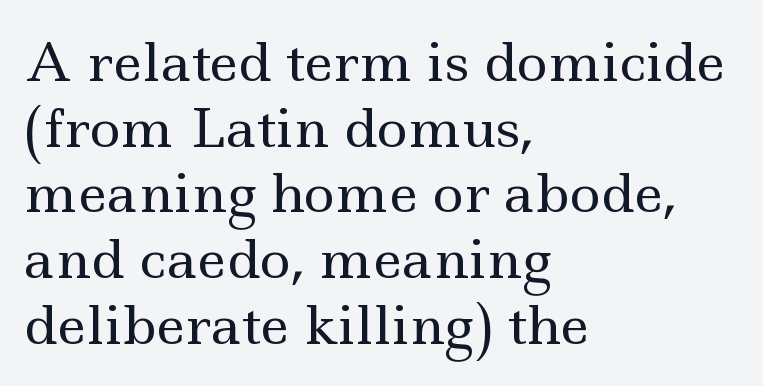
{"serif": "yes", "italic": "no", "bold": "no", "weight": "regular", "width": "wide", "x_height": "small", "monospaced": "no", "underline": "no", "align": "left", "line_spacing_ratio": 1.24, "letter_spacing": "normal", "letter_spacing_em": 0.0, "glyph_px": 53}
